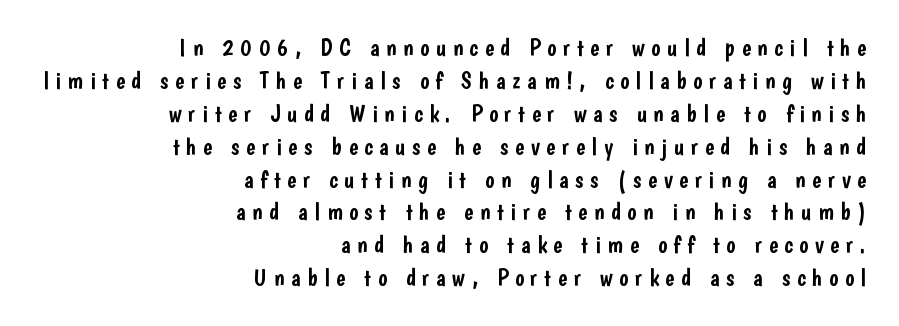
Q: Is the text italic (slanted)? A: No, it is upright.
Q: Is the text underlined? A: No.
Q: How is the paragraph aligned? A: Right-aligned.
Q: Is the spacing between letters normal or unusually wide? A: Unusually wide.
Q: Is the spacing between lines tight, normal or loose? A: Normal.
